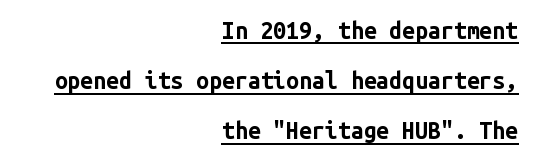
The rendering uses a bold face; every stroke is thick and dark. This rendering leaves character spacing at its baseline value. Italic? Not at all — the glyphs are vertical. Reading down the column, the eye jumps a long way to each next line. This sample is right-justified, so line beginnings fall wherever the words allow. The lettering is marked with a stroke running underneath it.
